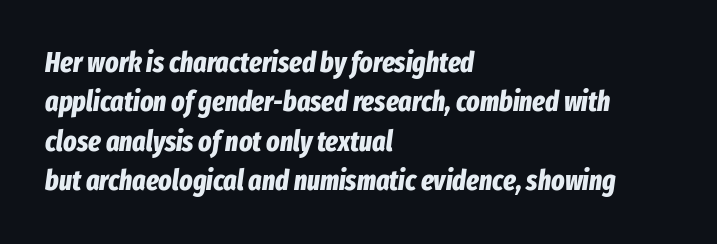
Left-aligned paragraph, ragged on the right. Character widths vary here, with narrow letters taking less room than wide ones. Unmarked baselines from the first word to the last. Weight: bold.
